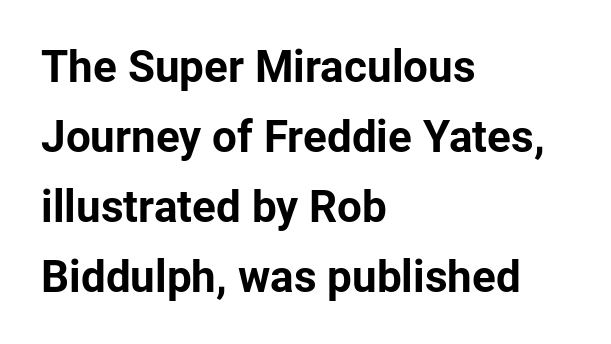
The image shows 44 px bold sans-serif type, upright; set left-aligned, normal line spacing (1.59x), normal letter spacing, not underlined; low stroke contrast and a medium x-height.
